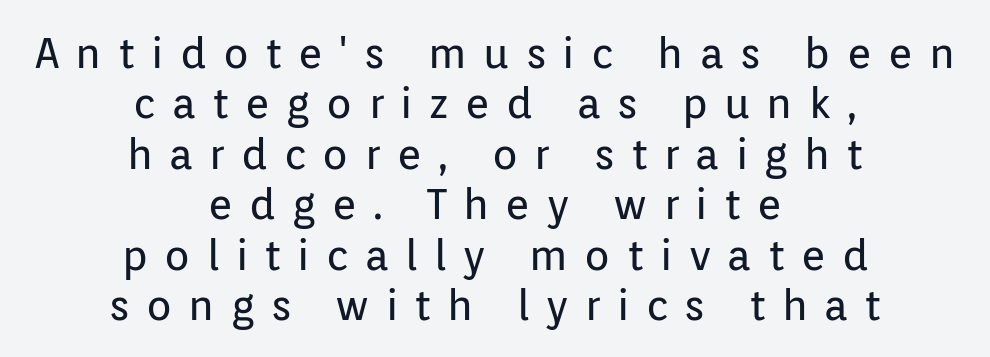
The area under the type is left untouched. In terms of letterform style, serifs are entirely absent. Do the letters lean? They stand straight. Spacing between characters has been opened up far beyond the box default. Think of a printed novel: that variable character pitch is what you see here. Casual observation: everything's sitting right in the middle.
